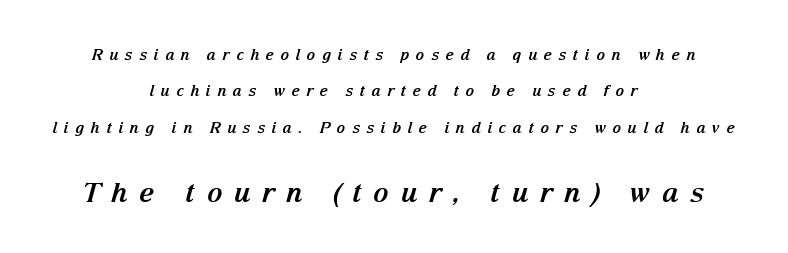
Q: Is the text bold? A: Yes.
Q: Is the text italic (slanted)? A: Yes, it leans right by about 15 degrees.
Q: Is the text underlined? A: No.
Q: How is the paragraph aligned? A: Centered.
Q: Is the spacing between letters normal or unusually wide? A: Unusually wide.
Q: Is the spacing between lines tight, normal or loose? A: Loose.
Q: Which block of text is set in a larger size, the first (top) or the second (bottom)? A: The second (bottom) one.
